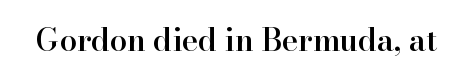
These words are printed semibold, heavier than regular yet not bold. You could call the tracking neutral — neither tight nor loose. Only glyphs here, with clear space below each row. Does the lettering tilt? It doesn't — this is upright.
